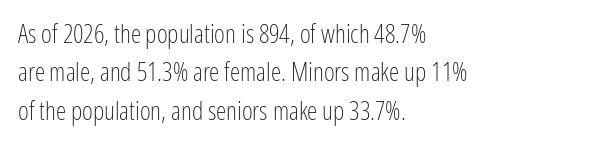
Leftover space on each line is placed entirely after the last word. The font sits on the lighter half of the weight spectrum, regular included. Here the glyphs are tracked normally, forming tight word shapes. Evenly set lines give the paragraph a standard silhouette. The area under the type is left untouched. The letters stand upright; this is a roman face.
